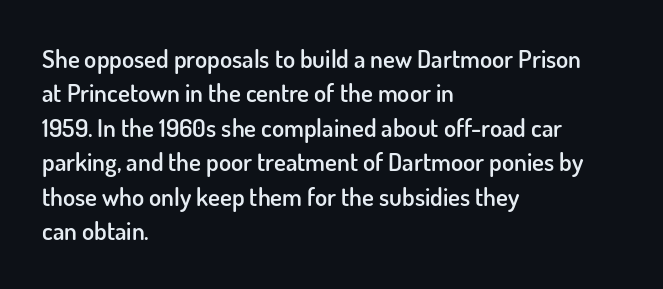
{"italic": "no", "bold": "semi", "underline": "no", "align": "left", "line_spacing": "normal", "line_spacing_ratio": 1.38, "letter_spacing": "normal", "letter_spacing_em": 0.0, "glyph_px": 25}
